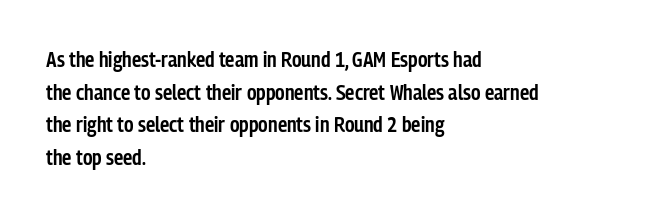
Decoration check: the copy has no underline. If you drew a ruler down the left edge, every line would touch it. How would I describe the line gaps? Plain and ordinary. The characters look somewhat weighty, a semibold short of true bold. Ordinary non-slanted type is in use.
